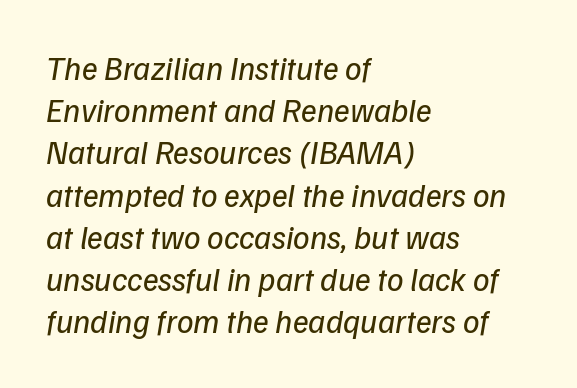
Q: Is the text bold? A: No.
Q: Is the text italic (slanted)? A: Yes, it leans right by about 9 degrees.
Q: Is the text underlined? A: No.
Q: How is the paragraph aligned? A: Left-aligned.
Q: Is the spacing between letters normal or unusually wide? A: Normal.
Q: Is the spacing between lines tight, normal or loose? A: Normal.
Q: Width (condensed, normal, or wide)? A: Normal.
Q: Stroke contrast? A: Low.
Q: x-height? A: Medium.
Q: Monospaced? A: No.
